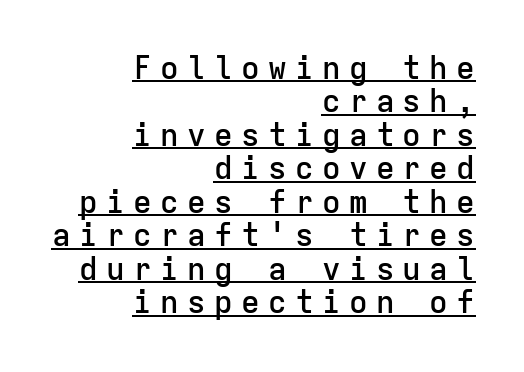
The paragraph shown leans on its right margin. These lines are composed in type without serifs. This sample uses an upright cut, with every glyph sitting square on the baseline. The face used here is rendered with a markedly widened letterfit. The passage shown is underscored from start to finish. This sample has the even, mechanical cadence of fixed-width lettering.
